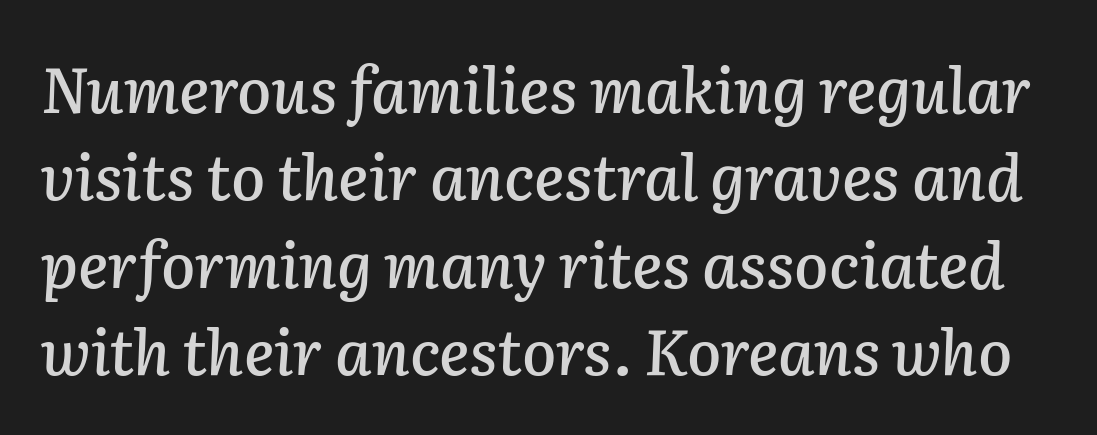
Q: Is the text italic (slanted)? A: Yes, it leans right by about 2 degrees.
Q: Is the text underlined? A: No.
Q: Is the spacing between letters normal or unusually wide? A: Normal.
Q: Is the spacing between lines tight, normal or loose? A: Normal.
Q: Width (condensed, normal, or wide)? A: Normal.
Q: Stroke contrast? A: Low.
Q: x-height? A: Medium.
Q: Monospaced? A: No.
